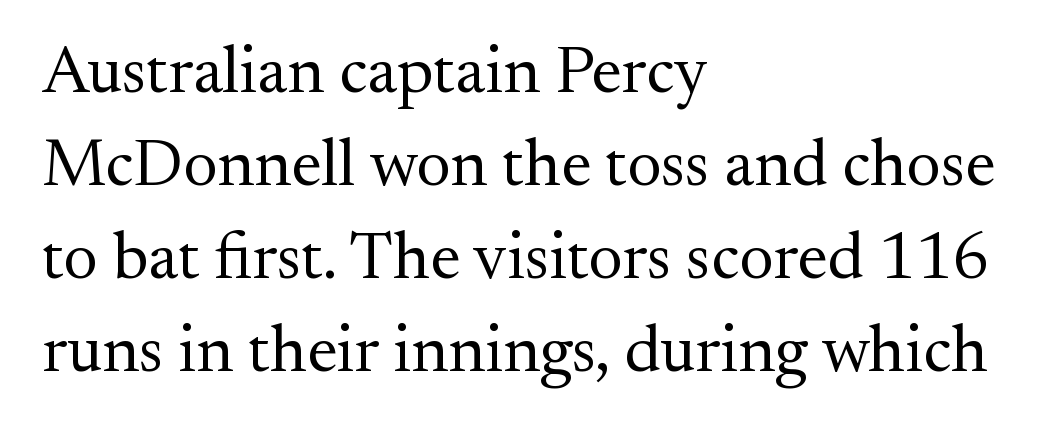
The image shows 67 px regular-weight serif type, upright; set left-aligned, normal line spacing (1.39x), normal letter spacing, not underlined; medium stroke contrast and a small x-height.
